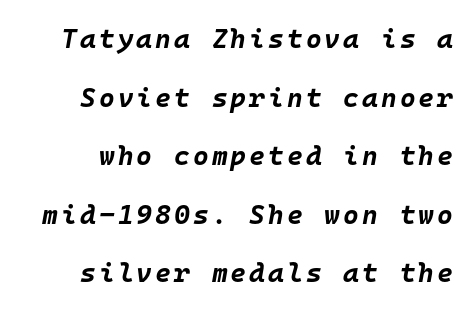
The glyphs have the mass of a bold cut. Summary of vertical rhythm: relaxed, with wide interline spacing. A typesetter would mark this as italic. Anything drawn beneath the words? Only blank space.
